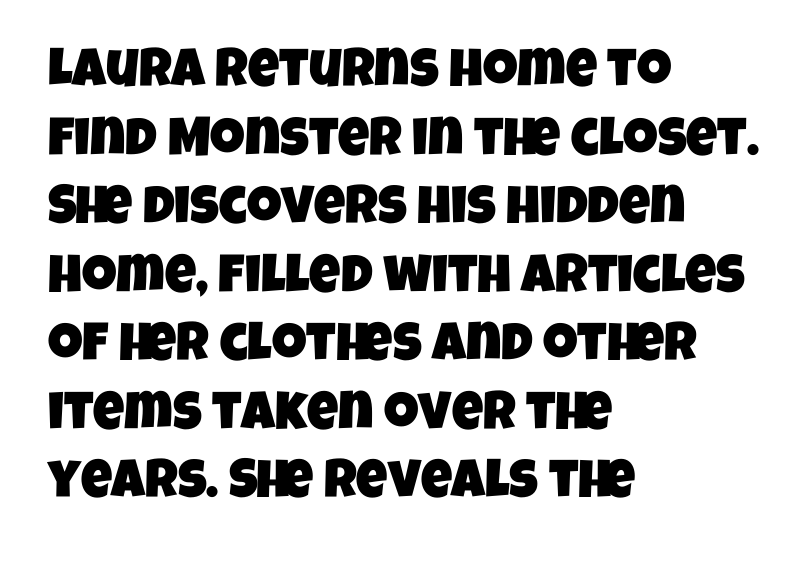
Q: Is the typeface a serif or a sans-serif typeface? A: Sans-serif.
Q: Is the text underlined? A: No.
Q: How is the paragraph aligned? A: Left-aligned.
Q: Is the spacing between letters normal or unusually wide? A: Normal.
Q: Is the spacing between lines tight, normal or loose? A: Normal.
Q: Width (condensed, normal, or wide)? A: Condensed.
Q: Stroke contrast? A: Low.
Q: x-height? A: Large.
Q: Monospaced? A: No.
